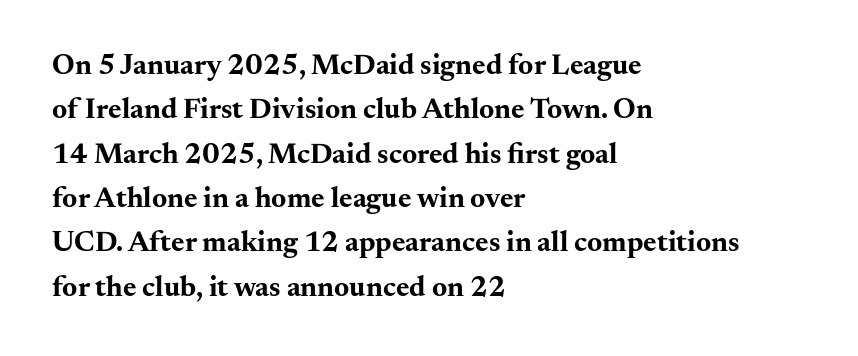
{"serif": "yes", "italic": "no", "bold": "yes", "weight": "bold", "width": "wide", "stroke_contrast": "medium", "x_height": "small", "monospaced": "no", "underline": "no", "align": "left", "line_spacing": "normal", "line_spacing_ratio": 1.53, "letter_spacing": "normal", "letter_spacing_em": 0.0, "glyph_px": 29}
